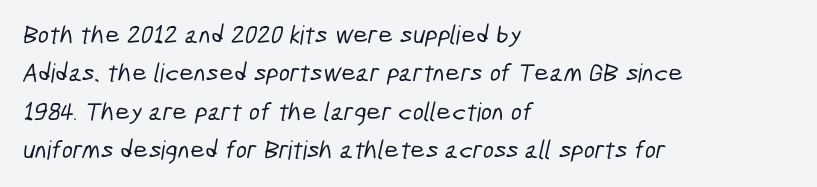
This rendering uses left alignment, leaving the right contour irregular. The zone under the glyphs is completely vacant. This block has exactly the height ordinary leading produces. You could call the tracking neutral — neither tight nor loose.
